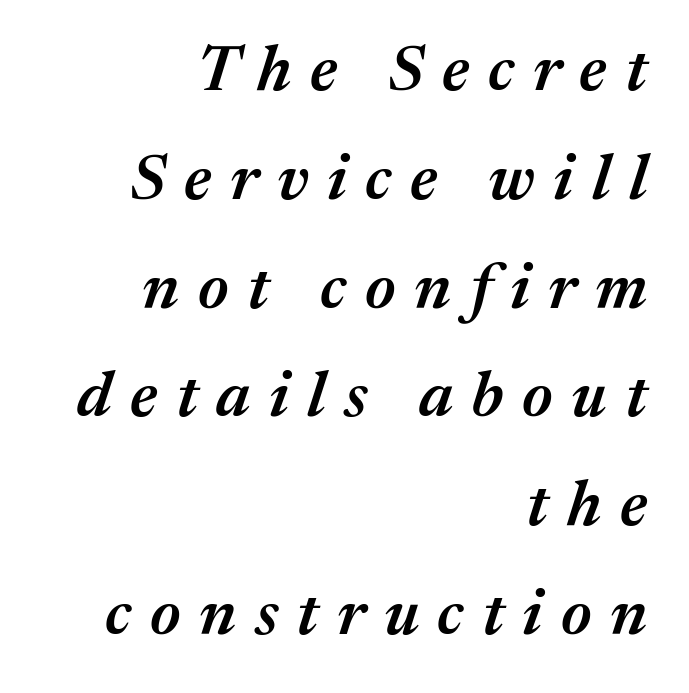
Q: Is the text bold? A: Semi-bold.
Q: Is the text italic (slanted)? A: Yes, it leans right by about 17 degrees.
Q: Is the text underlined? A: No.
Q: How is the paragraph aligned? A: Right-aligned.
Q: Is the spacing between letters normal or unusually wide? A: Unusually wide.
Q: Is the spacing between lines tight, normal or loose? A: Normal.
Q: Width (condensed, normal, or wide)? A: Normal.
Q: Stroke contrast? A: Medium.
Q: x-height? A: Medium.
Q: Monospaced? A: No.
